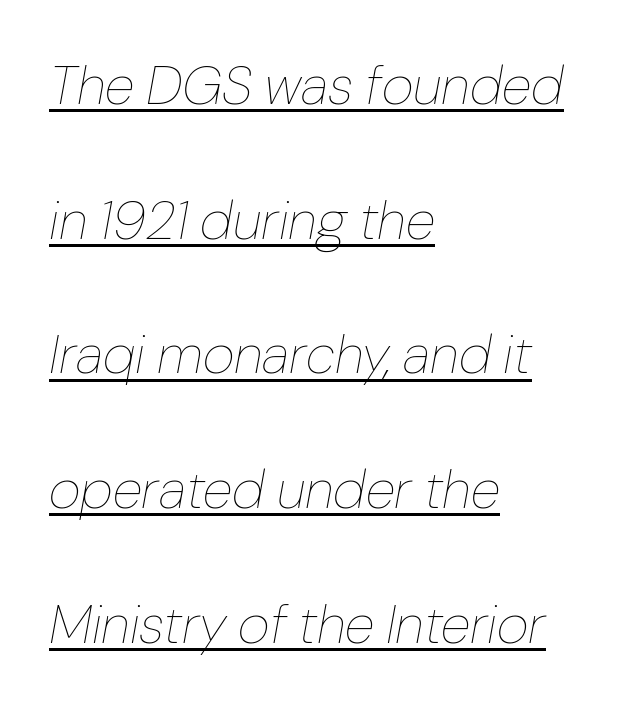
The image shows 55 px thin type, italic (leaning right); set left-aligned, loose line spacing (2.45x), normal letter spacing, underlined; low stroke contrast and a medium x-height.
